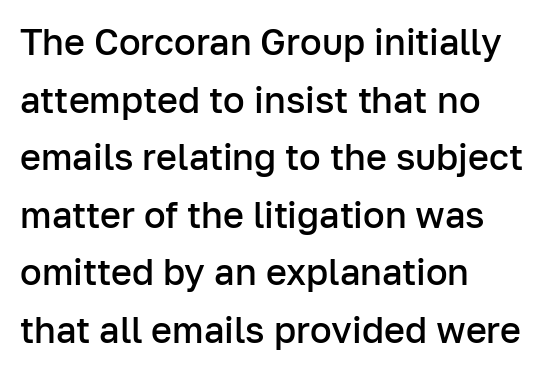
{"serif": "no", "italic": "no", "bold": "semi", "weight": "semibold", "width": "normal", "stroke_contrast": "low", "x_height": "medium", "monospaced": "no", "underline": "no", "align": "left", "line_spacing": "normal", "line_spacing_ratio": 1.6, "letter_spacing": "normal", "letter_spacing_em": 0.0, "glyph_px": 36}
